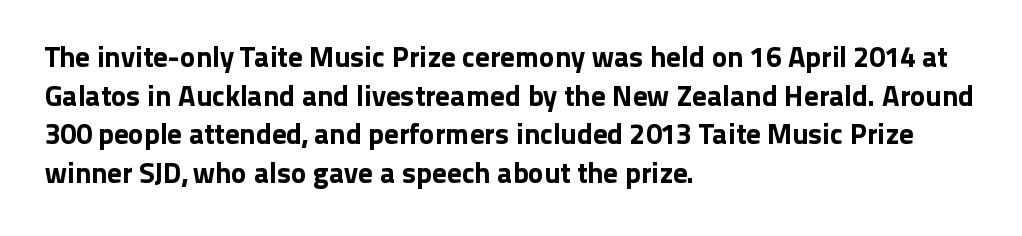
{"serif": "no", "italic": "no", "width": "normal", "stroke_contrast": "low", "x_height": "medium", "monospaced": "no", "underline": "no", "align": "left", "line_spacing": "normal", "line_spacing_ratio": 1.33, "letter_spacing": "normal", "letter_spacing_em": 0.0, "glyph_px": 29}
